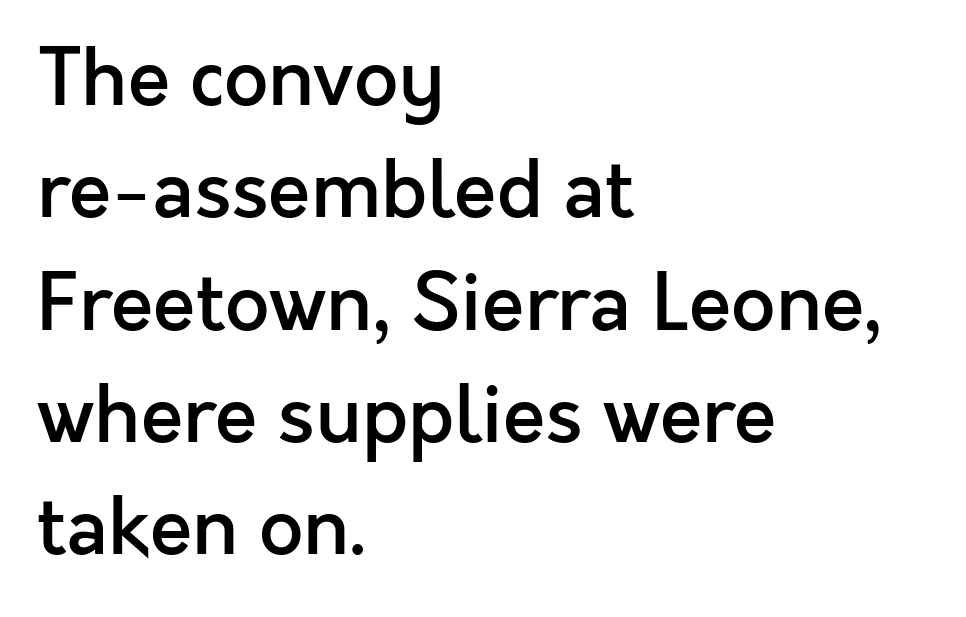
Q: Is the text bold? A: Semi-bold.
Q: Is the text italic (slanted)? A: No, it is upright.
Q: Is the typeface a serif or a sans-serif typeface? A: Sans-serif.
Q: Is the text underlined? A: No.
Q: How is the paragraph aligned? A: Left-aligned.
Q: Is the spacing between letters normal or unusually wide? A: Normal.
Q: Is the spacing between lines tight, normal or loose? A: Normal.
Q: Width (condensed, normal, or wide)? A: Normal.
Q: x-height? A: Medium.
Q: Monospaced? A: No.
